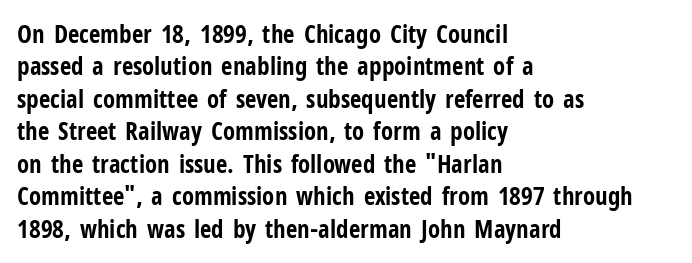
{"italic": "no", "bold": "yes", "underline": "no", "align": "left", "line_spacing": "normal", "line_spacing_ratio": 1.3, "letter_spacing": "normal", "letter_spacing_em": 0.0, "glyph_px": 25}
